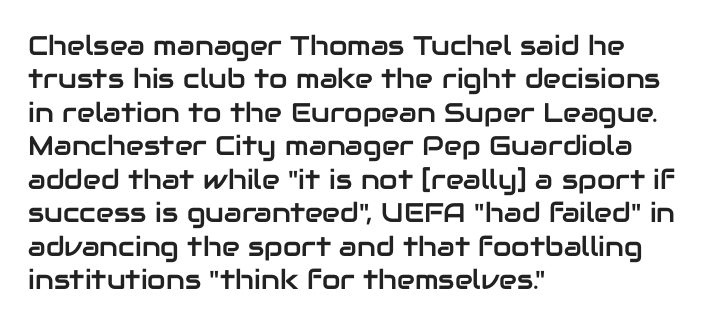
The image shows 27 px text type, upright; set left-aligned, line spacing 1.24x, normal letter spacing, not underlined.
